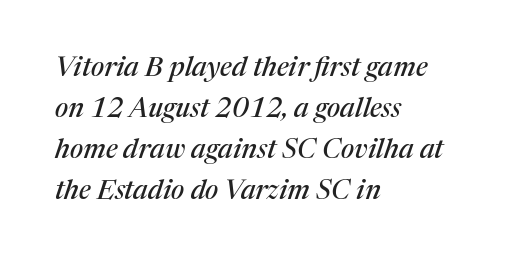
The image shows 27 px text type, italic (leaning right); set left-aligned, normal line spacing (1.52x), normal letter spacing, not underlined.
